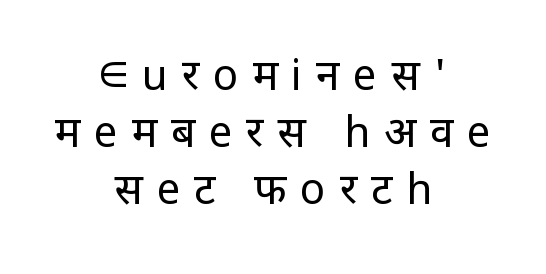
{"serif": "no", "italic": "no", "bold": "no", "weight": "regular", "width": "normal", "stroke_contrast": "low", "x_height": "large", "monospaced": "no", "underline": "no", "align": "center", "line_spacing": "normal", "line_spacing_ratio": 1.36, "letter_spacing": "wide", "letter_spacing_em": 0.33, "glyph_px": 42}
